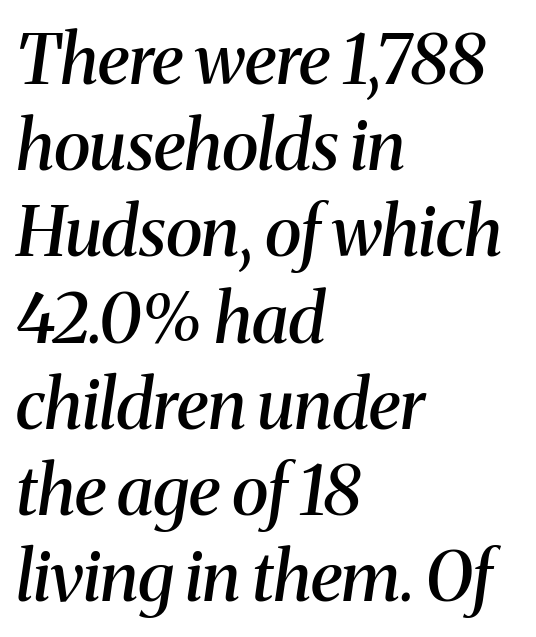
The image shows 69 px semibold serif type, italic (leaning right); set left-aligned, normal line spacing (1.25x), normal letter spacing, not underlined; medium stroke contrast and a medium x-height.
